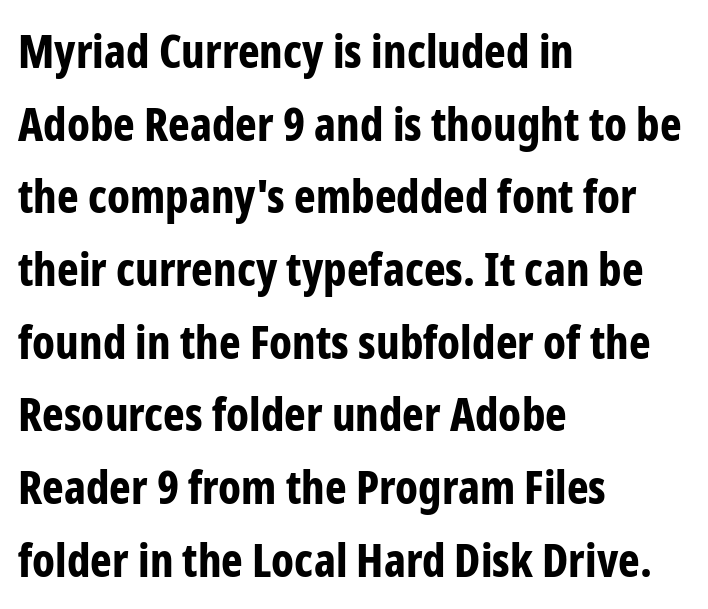
The image shows 46 px bold, condensed sans-serif type, upright; set left-aligned, normal line spacing (1.58x), normal letter spacing, not underlined; low stroke contrast and a medium x-height.
